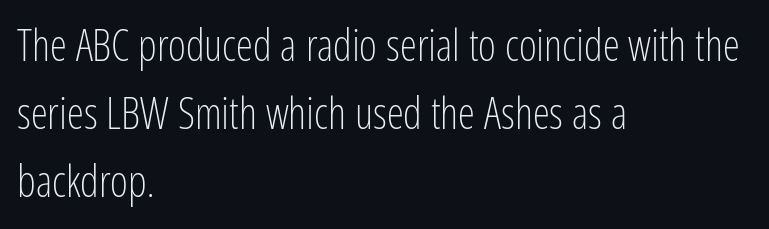
The image shows 43 px light, condensed sans-serif type, upright; set left-aligned, normal line spacing (1.58x), normal letter spacing, not underlined; low stroke contrast and a medium x-height.
